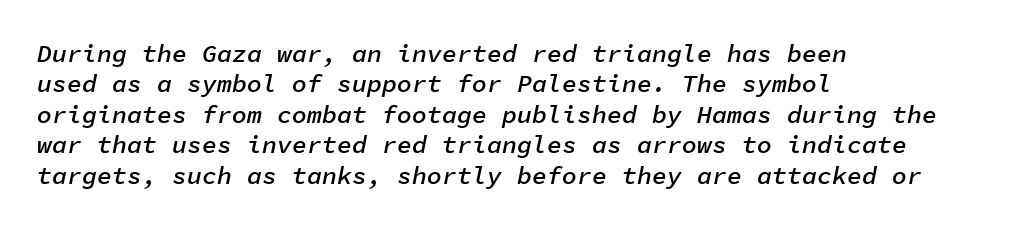
The image shows 25 px text type, italic (leaning right); set left-aligned, line spacing 1.22x, normal letter spacing, not underlined.
